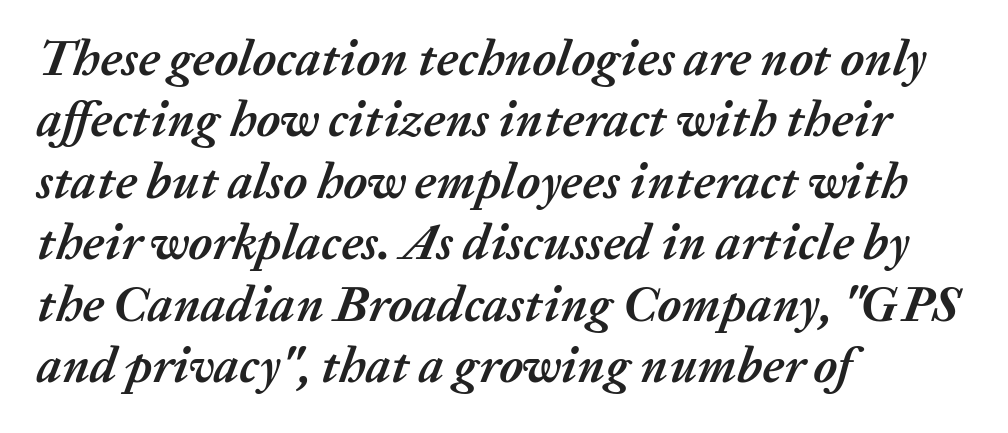
{"italic": "yes", "lean": "right", "slant_degrees": 20, "bold": "yes", "weight": "semibold", "width": "normal", "stroke_contrast": "medium", "x_height": "medium", "monospaced": "no", "underline": "no", "align": "left", "line_spacing_ratio": 1.23, "letter_spacing": "normal", "letter_spacing_em": 0.0, "glyph_px": 50}
